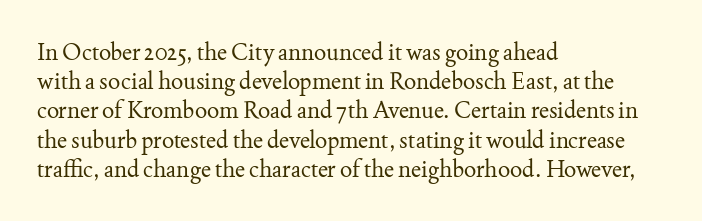
Nothing unusual about the tracking: characters are spaced as the font intends. Caption: multi-line text, flush left, ragged right. How would I describe the line gaps? Plain and ordinary. Unbolded letterforms with no extra heft.
